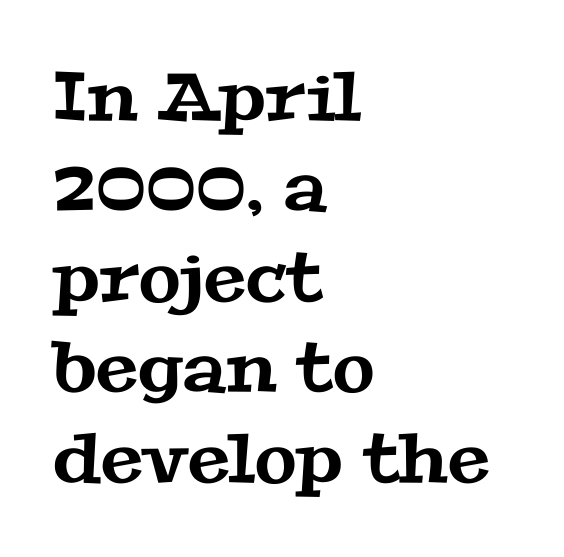
Q: Is the typeface a serif or a sans-serif typeface? A: Serif.
Q: Is the text underlined? A: No.
Q: How is the paragraph aligned? A: Left-aligned.
Q: Is the spacing between letters normal or unusually wide? A: Normal.
Q: Is the spacing between lines tight, normal or loose? A: Normal.
Q: Width (condensed, normal, or wide)? A: Wide.
Q: Stroke contrast? A: Medium.
Q: x-height? A: Medium.
Q: Monospaced? A: No.
